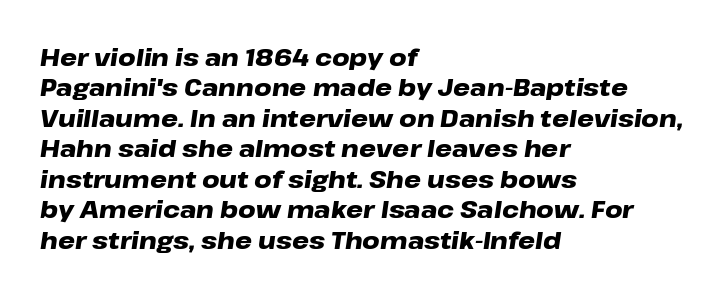
Q: Is the text bold? A: Yes.
Q: Is the text italic (slanted)? A: Yes, it leans right by about 8 degrees.
Q: Is the text underlined? A: No.
Q: How is the paragraph aligned? A: Left-aligned.
Q: Is the spacing between letters normal or unusually wide? A: Normal.
Q: Is the spacing between lines tight, normal or loose? A: Normal.
